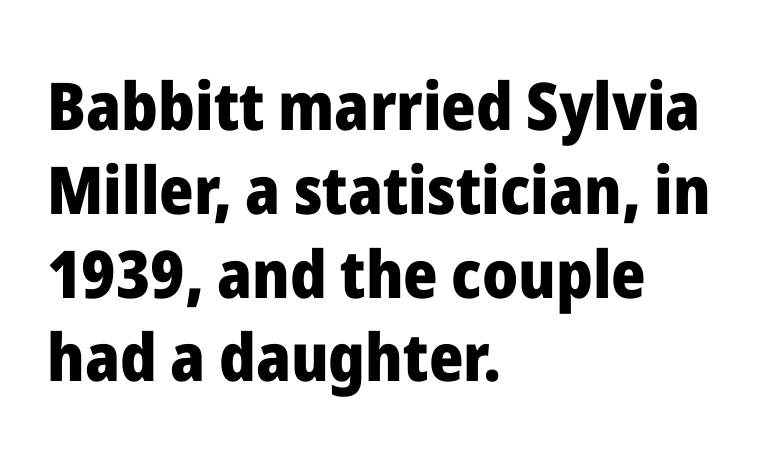
The lines in this sample share a left origin and differ only in where they stop. The zone under the glyphs is completely vacant. A normal amount of white space separates one row of letters from the next. Here the glyphs are tracked normally, forming tight word shapes. Every stem runs plumb, perpendicular to the baseline. Font category for this specimen: sans-serif.
